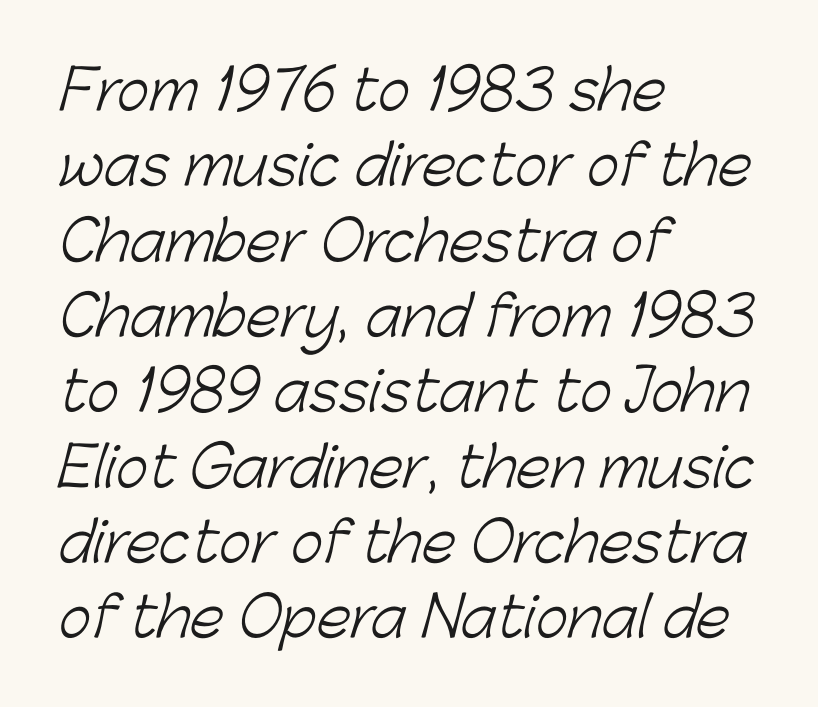
Q: Is the text bold? A: No.
Q: Is the typeface a serif or a sans-serif typeface? A: Sans-serif.
Q: Is the text underlined? A: No.
Q: How is the paragraph aligned? A: Left-aligned.
Q: Is the spacing between letters normal or unusually wide? A: Normal.
Q: Is the spacing between lines tight, normal or loose? A: Normal.
Q: Width (condensed, normal, or wide)? A: Normal.
Q: Stroke contrast? A: Low.
Q: x-height? A: Medium.
Q: Monospaced? A: No.
